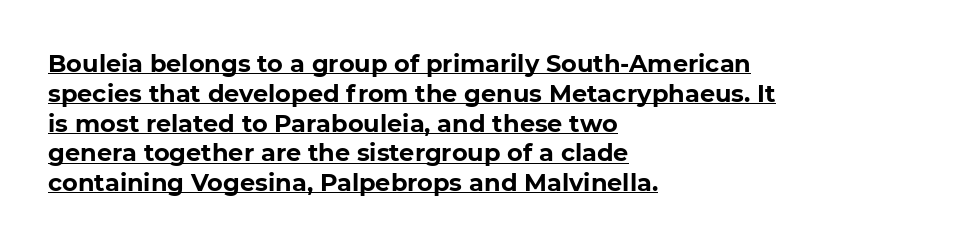
The rendered words wear a rule along their underside. No extra tracking has been applied to these lines. The paragraph has a hard left edge and a soft right edge. Plenty of ink on the page — the face is bold.
